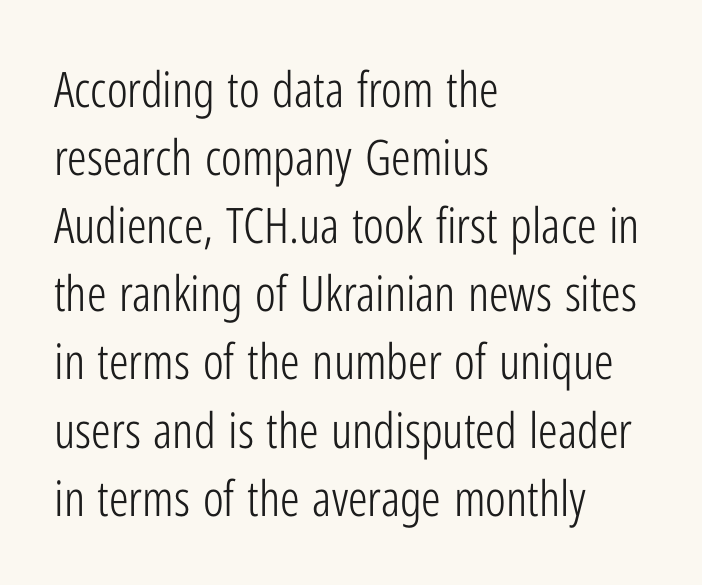
The image shows 49 px light, condensed sans-serif type, upright; set left-aligned, normal line spacing (1.39x), normal letter spacing, not underlined; low stroke contrast and a medium x-height.
